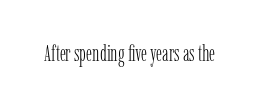
The space directly below the letters is spotless. Quick note: not italic, upright. The line texture is even and compact thanks to regular tracking. These glyphs show unthickened strokes, regular width or finer.
